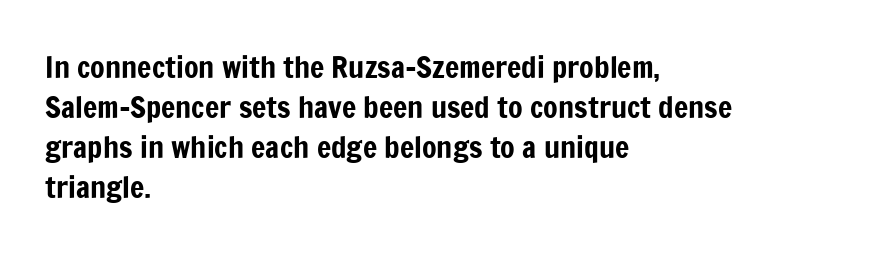
Beneath every word, the page is bare. The font family rendered here belongs to the sans-serif group. Ascenders rise straight up at ninety degrees. The rag falls on the right side of this text block. Here the designer chose a conventional face with non-uniform glyph widths. Tracking here is standard; glyphs follow each other at the usual distance.
